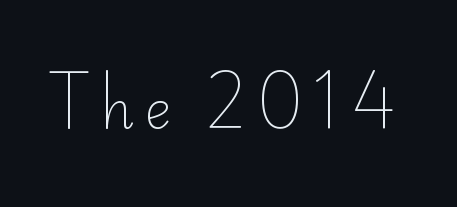
{"serif": "no", "italic": "no", "bold": "no", "weight": "light", "width": "normal", "stroke_contrast": "low", "x_height": "small", "monospaced": "no", "underline": "no", "letter_spacing": "wide", "letter_spacing_em": 0.2, "glyph_px": 51}
